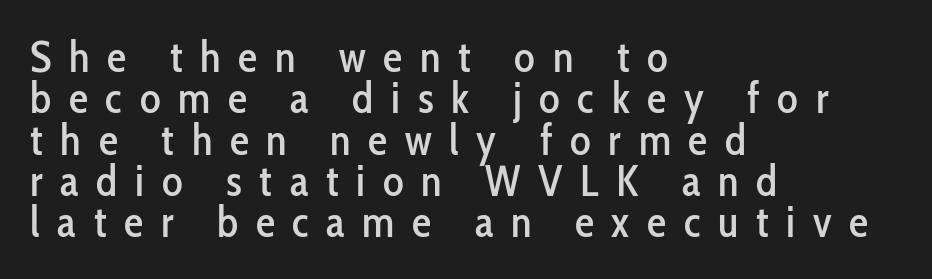
Note the varied advance widths — an 'i' is clearly narrower than an 'm'. A sans-serif font was chosen for this passage. Characters remain perfectly vertical along every line. This sample is left-justified, so line endings fall wherever the words run out. Here the glyphs are tracked loosely, breaking word shapes into spaced letters.
